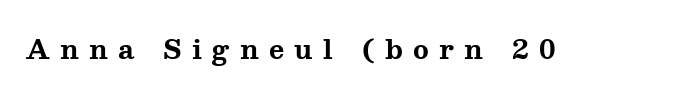
Q: Is the text bold? A: Yes.
Q: Is the text italic (slanted)? A: No, it is upright.
Q: Is the text underlined? A: No.
Q: Is the spacing between letters normal or unusually wide? A: Unusually wide.
